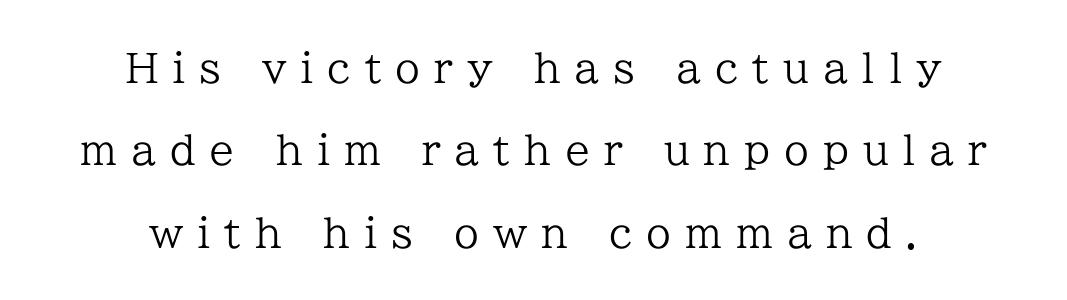
Q: Is the text bold? A: No.
Q: Is the text italic (slanted)? A: No, it is upright.
Q: Is the typeface a serif or a sans-serif typeface? A: Serif.
Q: Is the text underlined? A: No.
Q: How is the paragraph aligned? A: Centered.
Q: Is the spacing between letters normal or unusually wide? A: Unusually wide.
Q: Is the spacing between lines tight, normal or loose? A: Loose.
Q: Width (condensed, normal, or wide)? A: Normal.
Q: Stroke contrast? A: Low.
Q: x-height? A: Medium.
Q: Monospaced? A: No.
